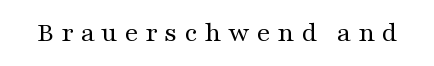
Q: Is the text bold? A: No.
Q: Is the text italic (slanted)? A: No, it is upright.
Q: Is the typeface a serif or a sans-serif typeface? A: Serif.
Q: Is the text underlined? A: No.
Q: Is the spacing between letters normal or unusually wide? A: Unusually wide.
Q: Width (condensed, normal, or wide)? A: Wide.
Q: Stroke contrast? A: Medium.
Q: x-height? A: Medium.
Q: Monospaced? A: No.
